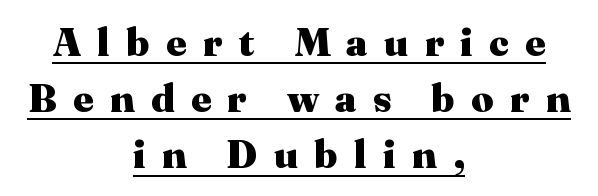
{"serif": "yes", "italic": "no", "bold": "yes", "weight": "heavy", "width": "normal", "stroke_contrast": "medium", "x_height": "medium", "monospaced": "no", "underline": "yes", "align": "center", "line_spacing": "normal", "line_spacing_ratio": 1.44, "letter_spacing": "wide", "letter_spacing_em": 0.42, "glyph_px": 39}
